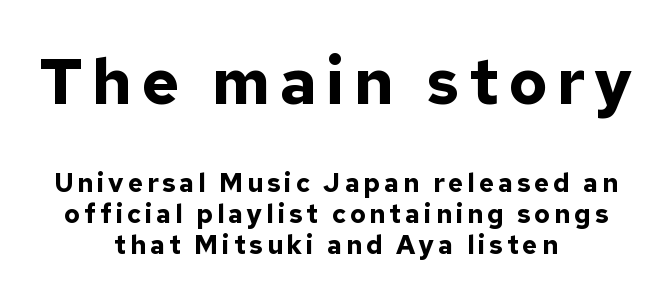
Q: Is the text bold? A: Yes.
Q: Is the text italic (slanted)? A: No, it is upright.
Q: Is the typeface a serif or a sans-serif typeface? A: Sans-serif.
Q: Is the text underlined? A: No.
Q: How is the paragraph aligned? A: Centered.
Q: Which block of text is set in a larger size, the first (top) or the second (bottom)? A: The first (top) one.
Q: Width (condensed, normal, or wide)? A: Normal.
Q: Stroke contrast? A: Low.
Q: x-height? A: Medium.
Q: Monospaced? A: No.
